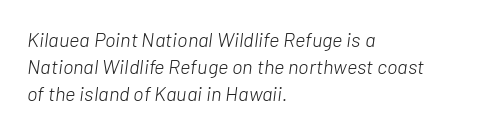
The image shows 20 px text type, italic (leaning right); set left-aligned, normal line spacing (1.36x), normal letter spacing, not underlined.
